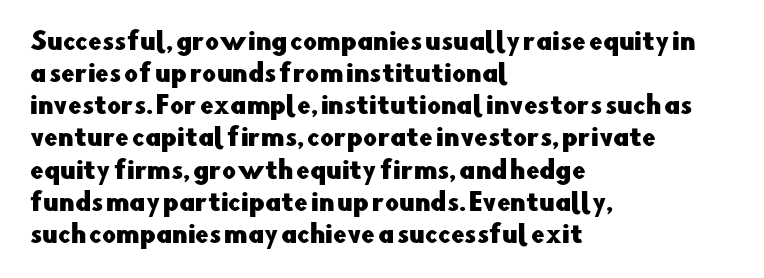
The image shows 24 px text type, upright; set left-aligned, normal line spacing (1.34x), normal letter spacing, not underlined.
